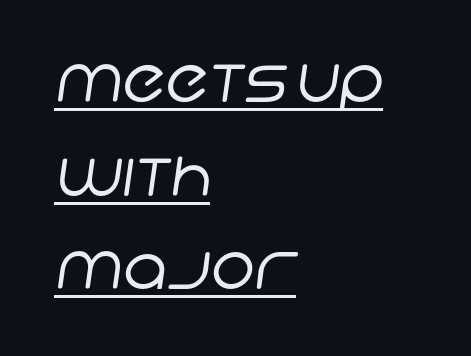
The text block is weighted toward the left margin, trailing off unevenly rightward. Horizontal bands of white between lines are of average thickness. Stroke mass is kept to a normal reading level or below. The rendering keeps characters at their native spacing. The letters advance in unequal steps, a hallmark of proportional type.
